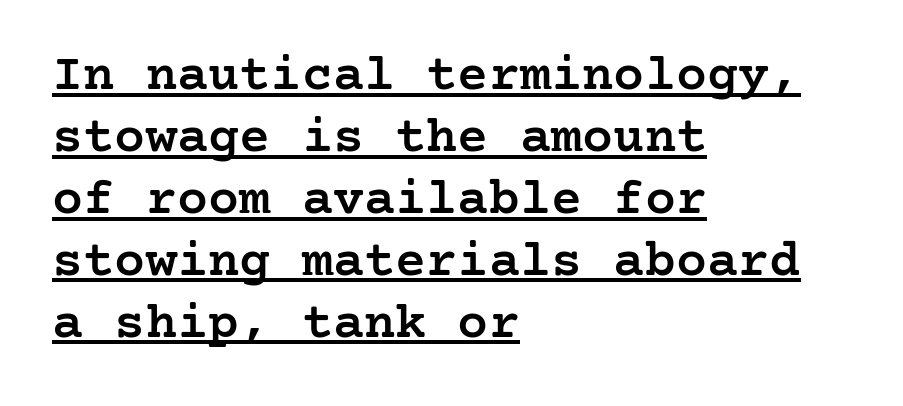
Q: Is the text bold? A: Semi-bold.
Q: Is the text italic (slanted)? A: No, it is upright.
Q: Is the typeface a serif or a sans-serif typeface? A: Serif.
Q: Is the text underlined? A: Yes.
Q: How is the paragraph aligned? A: Left-aligned.
Q: Is the spacing between letters normal or unusually wide? A: Normal.
Q: Width (condensed, normal, or wide)? A: Normal.
Q: Stroke contrast? A: Low.
Q: x-height? A: Medium.
